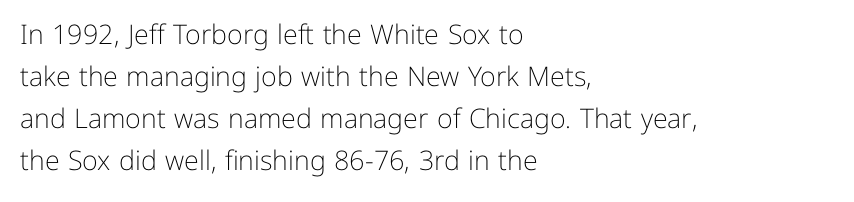
Q: Is the text bold? A: No.
Q: Is the text italic (slanted)? A: No, it is upright.
Q: Is the text underlined? A: No.
Q: How is the paragraph aligned? A: Left-aligned.
Q: Is the spacing between letters normal or unusually wide? A: Normal.
Q: Is the spacing between lines tight, normal or loose? A: Normal.
